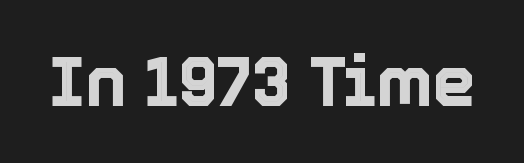
No word sits above an underline. Nope, not italic — everything's standing straight. Looks like regular typesetting: each glyph gets only the width it needs. Letter spacing: default.
